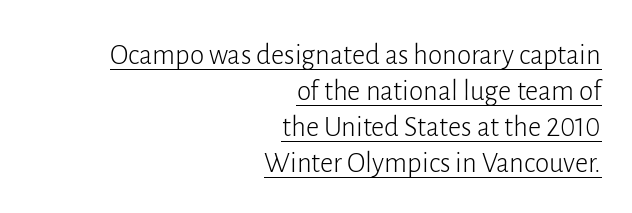
The image shows 29 px light sans-serif type, upright; set right-aligned, line spacing 1.24x, normal letter spacing, underlined; low stroke contrast and a medium x-height.
